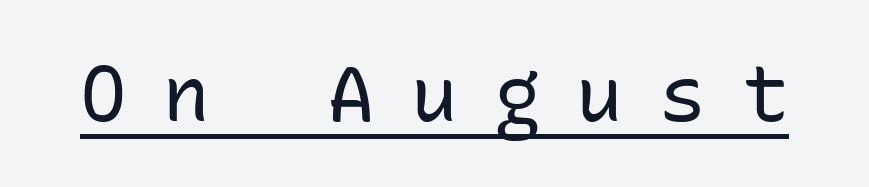
Observe the wide spacing: letters keep a clear distance from each other. Looks like someone drew a line under every word here. The characters display no serif detailing; their extremities are plain. You could count columns in this text — the font is strictly monospaced. Counters stay open thanks to moderate or lighter strokes. Nope, not italic — everything's standing straight.
